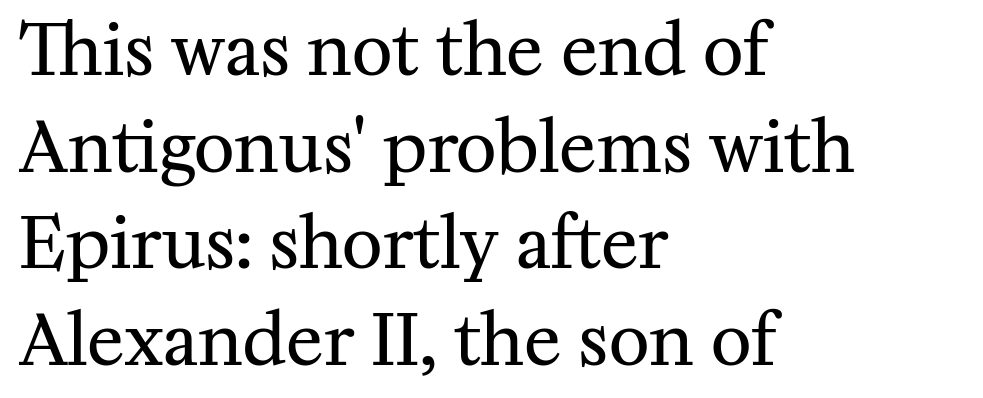
The image shows 70 px regular-weight serif type, upright; set left-aligned, normal line spacing (1.38x), normal letter spacing, not underlined; medium stroke contrast and a medium x-height.
